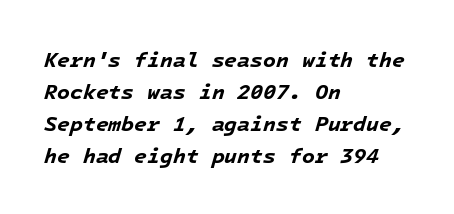
Glance below the letters and you will spot only blank space. Is the letter spacing exaggerated? No — it looks like the ordinary default. The passage is arranged the way most books set body copy — flush left. The sample has been set heavy, in full bold. Slant detected: the letters are inclined. Leading matches the norm, producing a regular column.
